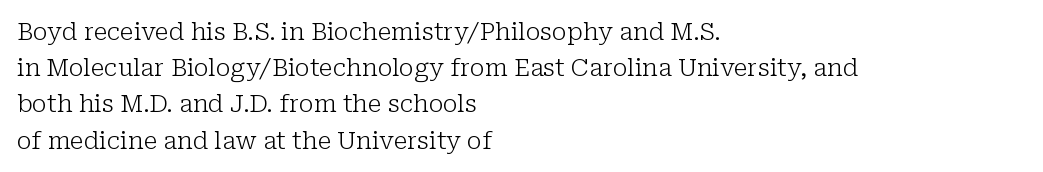
Default kerning and tracking; the words read as compact shapes. Tall strokes in this sample are plumb rather than angled. This rendering uses left alignment, leaving the right contour irregular. Students, observe: this is what conventionally led text looks like. Each stroke keeps to a modest, everyday thickness or less. Honestly, there is no underline to notice here at all.
